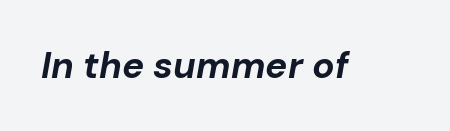
Q: Is the text bold? A: Yes.
Q: Is the text italic (slanted)? A: Yes, it leans right by about 10 degrees.
Q: Is the text underlined? A: No.
Q: Is the spacing between letters normal or unusually wide? A: Normal.
Q: Width (condensed, normal, or wide)? A: Normal.
Q: Stroke contrast? A: Low.
Q: x-height? A: Medium.
Q: Monospaced? A: No.
